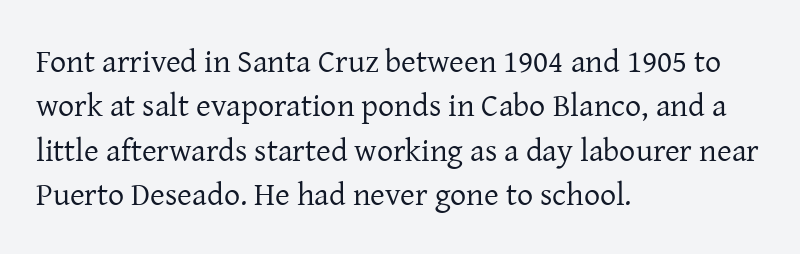
You can tell it's not italic because the verticals are truly vertical. This is serif lettering, the kind often seen in printed books. A typesetter would call this proportional, since set widths differ per character. The string is rendered with underlining switched off. What stands out about the letter spacing? Nothing — it is the standard amount.
